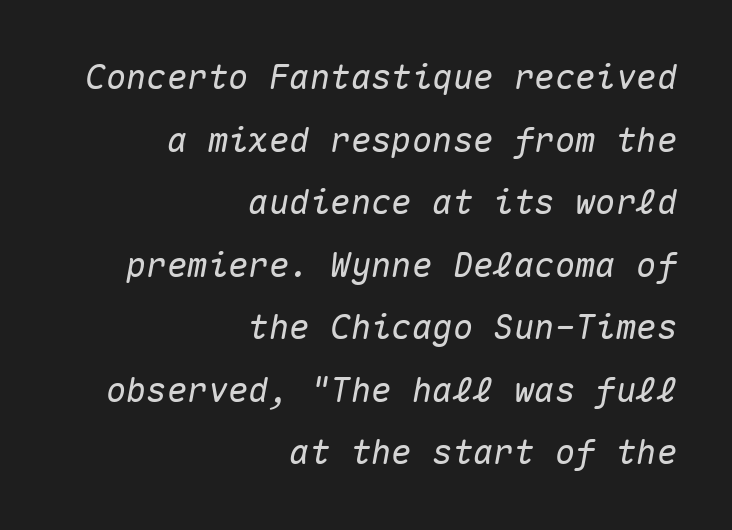
Q: Is the text italic (slanted)? A: Yes, it leans right by about 10 degrees.
Q: Is the text underlined? A: No.
Q: How is the paragraph aligned? A: Right-aligned.
Q: Is the spacing between letters normal or unusually wide? A: Normal.
Q: Width (condensed, normal, or wide)? A: Normal.
Q: Stroke contrast? A: Medium.
Q: x-height? A: Medium.
Q: Monospaced? A: Yes.
